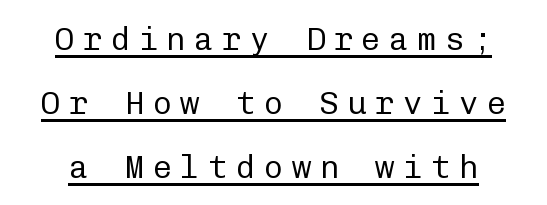
What stands out about the letter spacing? Its width — letters are far apart. Every word sits above its own underline. Think of a typewriter: that constant character pitch is what you see here. The characters display no serif detailing; their extremities are plain. If you drew a line through each stem, it would be perfectly vertical. Whoever set this chose breathing room over compactness in the vertical rhythm.
